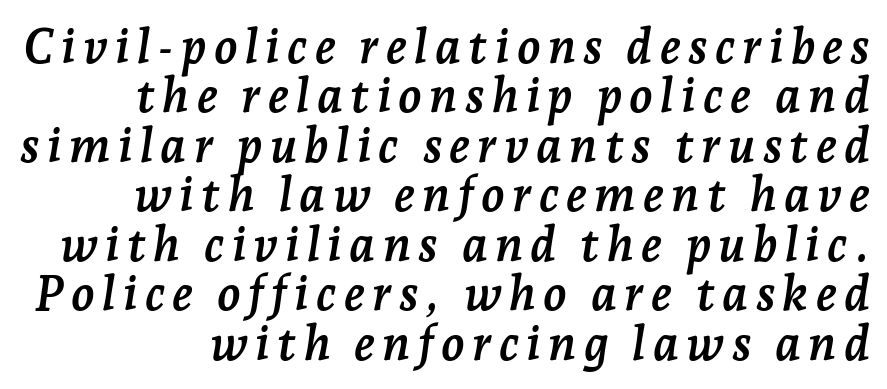
{"serif": "yes", "italic": "yes", "lean": "right", "slant_degrees": 7, "bold": "yes", "weight": "semibold", "width": "normal", "stroke_contrast": "low", "x_height": "medium", "monospaced": "no", "underline": "no", "line_spacing": "tight", "line_spacing_ratio": 1.03, "glyph_px": 48}
